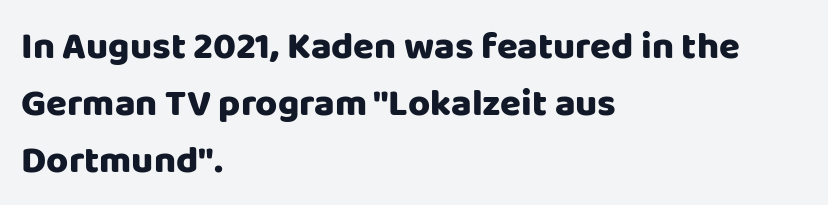
The image shows 38 px sans-serif type, upright; set left-aligned, normal line spacing (1.5x), normal letter spacing, not underlined; low stroke contrast and a large x-height.
